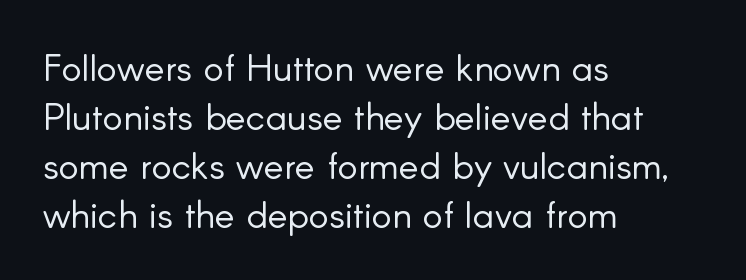
The image shows 38 px light sans-serif type, upright; set left-aligned, normal line spacing (1.29x), normal letter spacing, not underlined; low stroke contrast and a small x-height.
